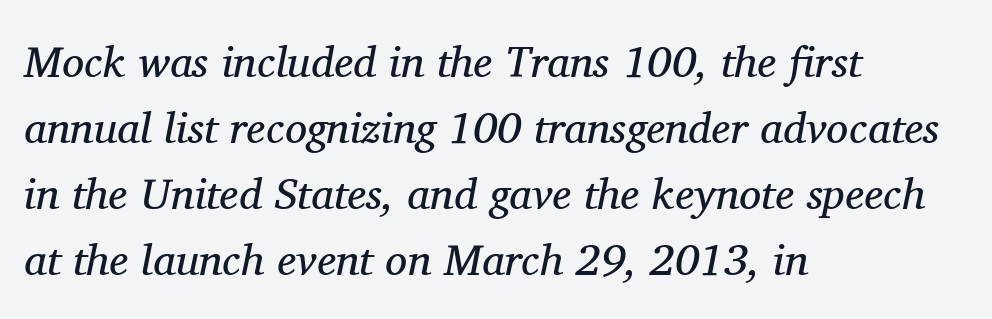
Is this a fixed-width face? No — the glyphs have proportional, varying widths. You can tell from the footed stems that serif type was used. Leading: standard. The ragged edge is on the right, which tells us the setting is flush left. Posture: slanted. Here the glyphs are tracked normally, forming tight word shapes.
